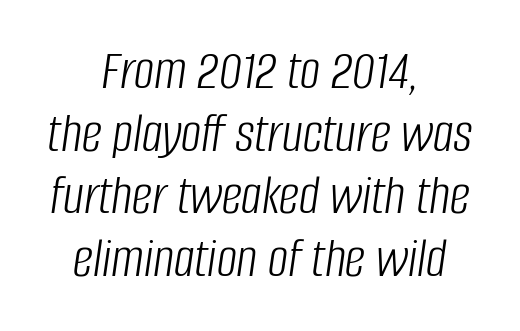
The image shows 57 px light, condensed type, italic (leaning right); set centered, tight line spacing (1.1x), normal letter spacing, not underlined; low stroke contrast and a large x-height.
